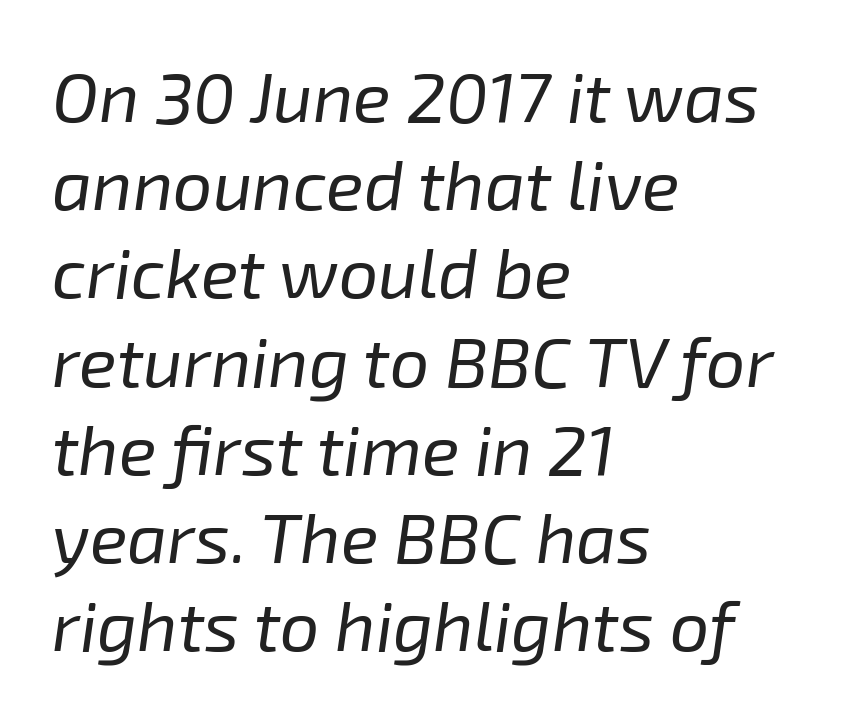
Here the glyphs are tracked normally, forming tight word shapes. This sample has the flowing, uneven cadence of proportional lettering. Vertical spacing — default. The strokes are not fattened; the text isn't bold. A bare baseline throughout the passage. The glyphs look as if they've been sheared to an angle.
